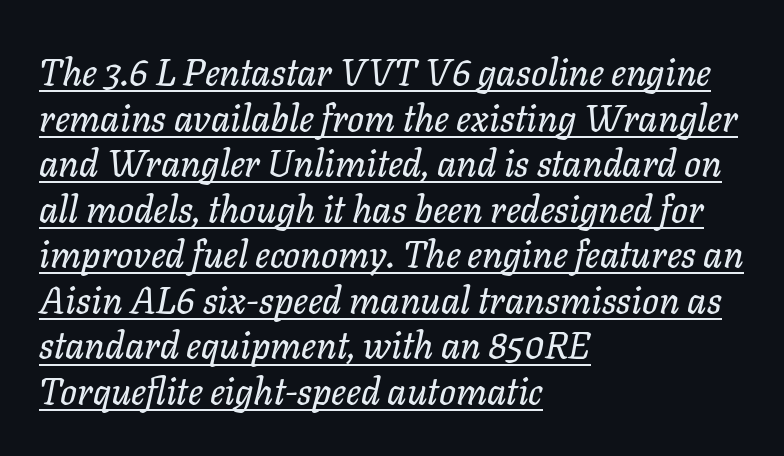
No extra tracking has been applied to these lines. Tall strokes in this sample are angled rather than plumb. This rendering uses left alignment, leaving the right contour irregular. This sample has the flowing, uneven cadence of proportional lettering. This rendering features underlined lettering.
